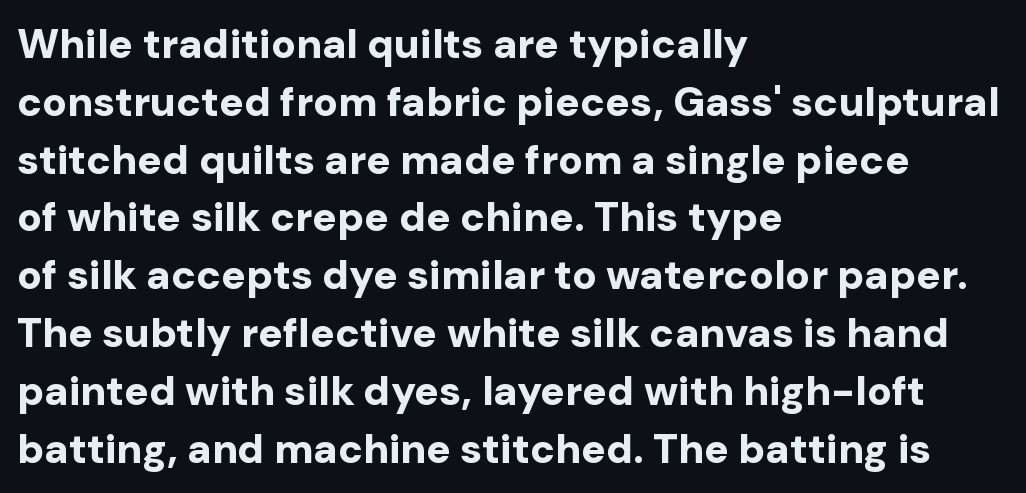
The face used here is a sans, in the tradition of grotesques and geometrics. Posture: straight, roman, zero tilt. Stroke thickness is high; the sample reads as a true bold. Nobody touched the tracking dial on this one. A bare baseline throughout the passage. The rendering anchors every line to the left-hand side.
